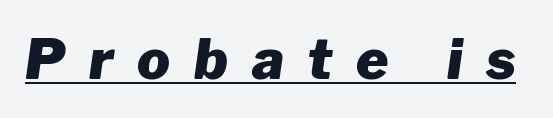
{"italic": "yes", "lean": "right", "slant_degrees": 8, "bold": "yes", "weight": "heavy", "width": "normal", "stroke_contrast": "low", "x_height": "medium", "monospaced": "no", "underline": "yes", "letter_spacing": "wide", "letter_spacing_em": 0.43, "glyph_px": 55}
